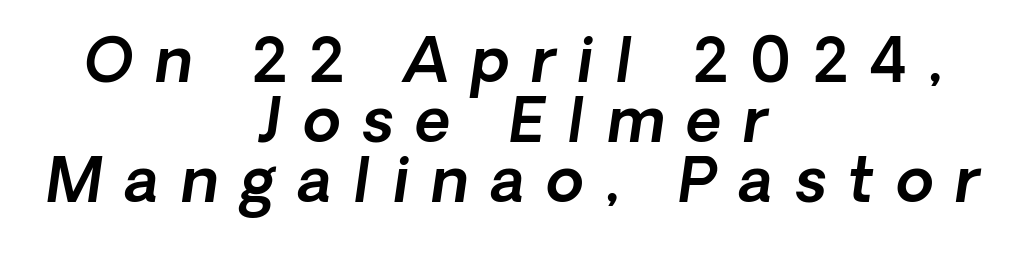
{"italic": "yes", "lean": "right", "slant_degrees": 8, "width": "normal", "x_height": "medium", "monospaced": "no", "underline": "no", "align": "center", "line_spacing": "tight", "line_spacing_ratio": 0.98, "letter_spacing": "wide", "letter_spacing_em": 0.36, "glyph_px": 61}
